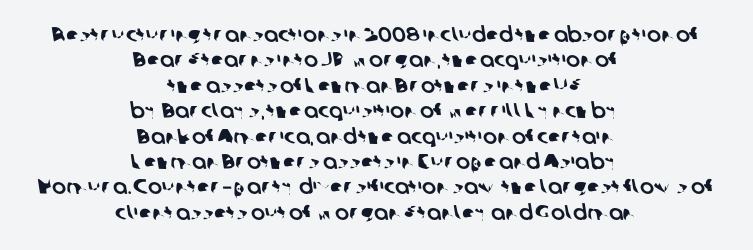
Q: Is the text underlined? A: No.
Q: How is the paragraph aligned? A: Centered.
Q: Is the spacing between letters normal or unusually wide? A: Normal.
